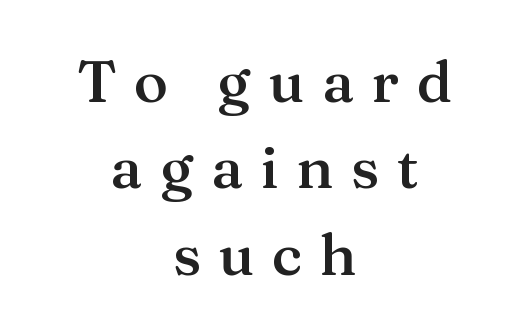
Letterform terminals end in serifs throughout the passage. Vertical spacing — default. Underline: absent. Semibold letterforms, between regular and bold.
